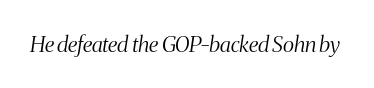
{"italic": "yes", "lean": "right", "slant_degrees": 8, "bold": "no", "underline": "no", "letter_spacing": "normal", "letter_spacing_em": 0.0, "glyph_px": 22}
